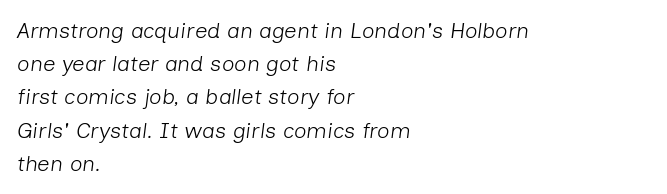
{"italic": "yes", "lean": "right", "slant_degrees": 7, "bold": "no", "underline": "no", "align": "left", "line_spacing": "normal", "line_spacing_ratio": 1.51, "letter_spacing": "normal", "letter_spacing_em": 0.0, "glyph_px": 22}
